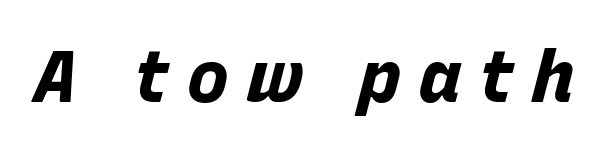
The image shows 73 px bold type, italic (leaning right); set unusually wide letter spacing (+0.22 em), not underlined; low stroke contrast and a large x-height.
